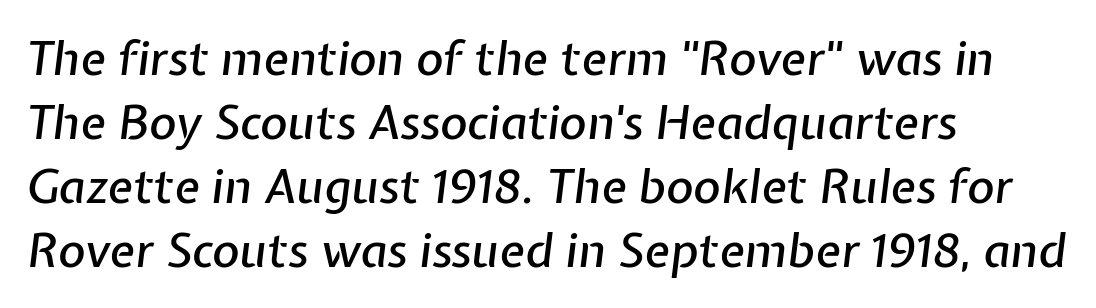
The image shows 47 px text type, italic (leaning right); set left-aligned, normal line spacing (1.36x), normal letter spacing, not underlined; low stroke contrast and a medium x-height.
